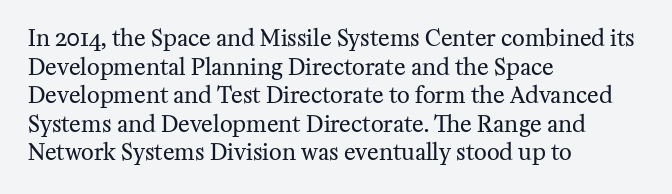
Check the space under the baseline: it is left empty. Characters follow at the spacing the type designer built in. These glyphs show unthickened strokes, regular width or finer. This is the regular roman posture of the typeface. A typesetter would call this leading conventional body-copy spacing. The compositor pushed each line to the left boundary.
